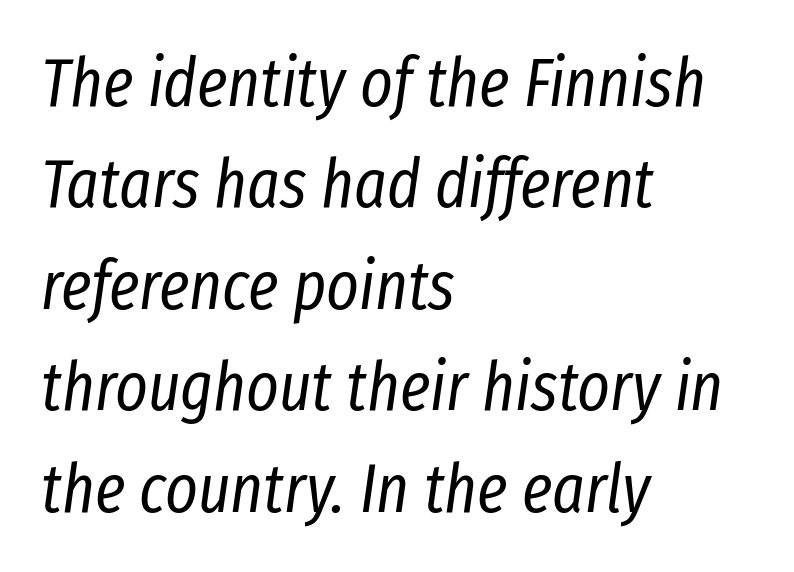
Q: Is the text bold? A: No.
Q: Is the text italic (slanted)? A: Yes, it leans right by about 8 degrees.
Q: Is the text underlined? A: No.
Q: How is the paragraph aligned? A: Left-aligned.
Q: Is the spacing between letters normal or unusually wide? A: Normal.
Q: Is the spacing between lines tight, normal or loose? A: Normal.
Q: Width (condensed, normal, or wide)? A: Condensed.
Q: Stroke contrast? A: Low.
Q: x-height? A: Medium.
Q: Monospaced? A: No.
